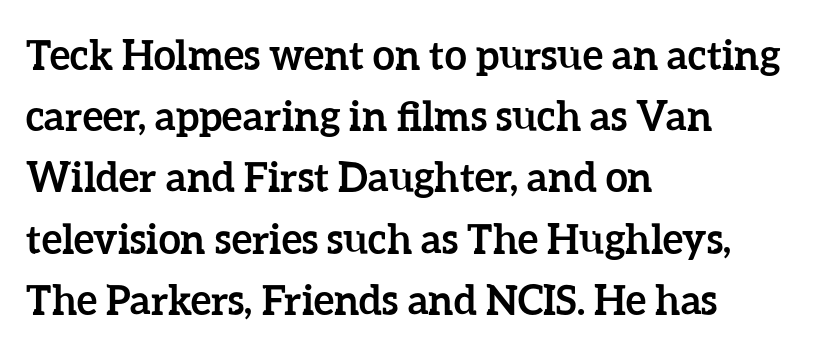
Q: Is the text bold? A: Yes.
Q: Is the text italic (slanted)? A: No, it is upright.
Q: Is the text underlined? A: No.
Q: How is the paragraph aligned? A: Left-aligned.
Q: Is the spacing between letters normal or unusually wide? A: Normal.
Q: Is the spacing between lines tight, normal or loose? A: Normal.
Q: Width (condensed, normal, or wide)? A: Normal.
Q: Stroke contrast? A: Low.
Q: x-height? A: Medium.
Q: Monospaced? A: No.
